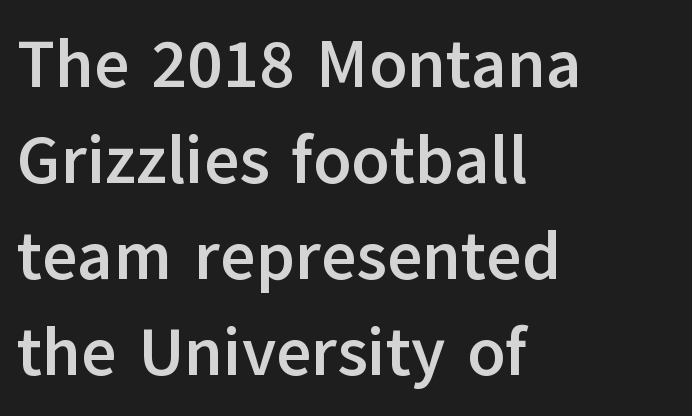
The letters advance in unequal steps, a hallmark of proportional type. Italic: no, the glyphs are upright roman. A dark, heavy texture on the line: the type is bold. The passage shown is typeset with a sans-serif family. A normal amount of white space separates one row of letters from the next.
